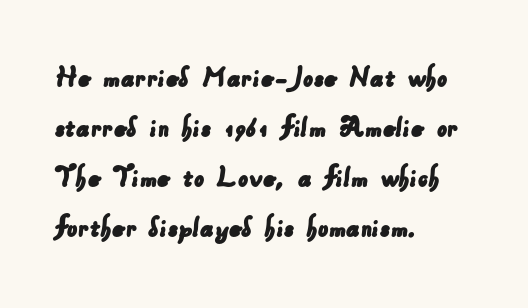
{"serif": "no", "width": "normal", "stroke_contrast": "low", "x_height": "small", "monospaced": "no", "underline": "no", "align": "left", "line_spacing": "normal", "line_spacing_ratio": 1.56, "letter_spacing": "normal", "letter_spacing_em": 0.0, "glyph_px": 32}
